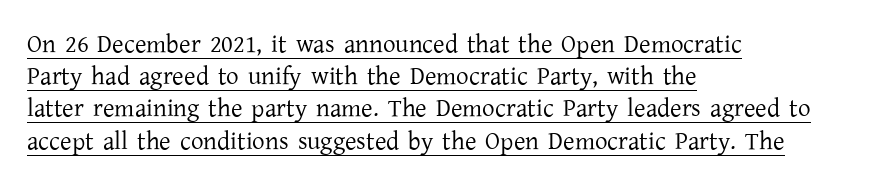
The image shows 25 px text type, upright; set left-aligned, normal line spacing (1.29x), normal letter spacing, underlined.
